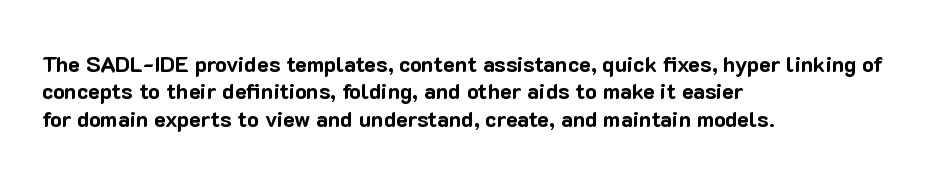
Q: Is the text bold? A: Yes.
Q: Is the text italic (slanted)? A: No, it is upright.
Q: Is the text underlined? A: No.
Q: How is the paragraph aligned? A: Left-aligned.
Q: Is the spacing between letters normal or unusually wide? A: Normal.
Q: Is the spacing between lines tight, normal or loose? A: Normal.
